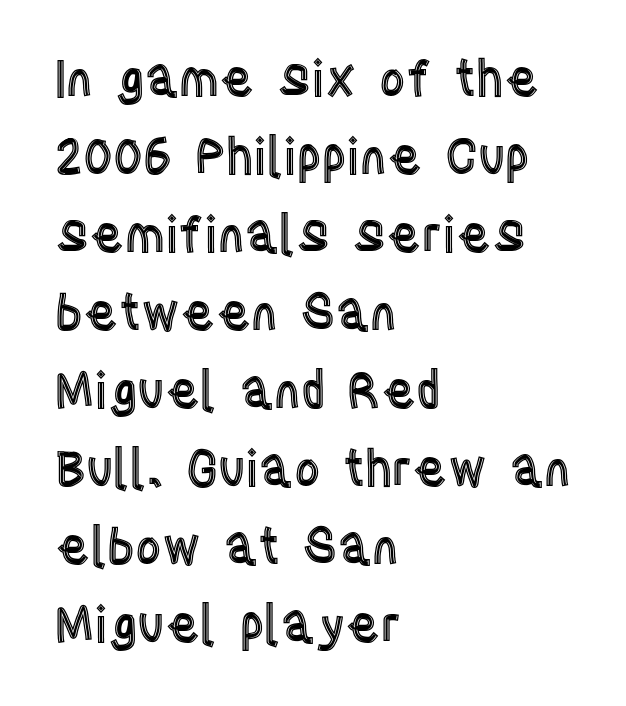
Q: Is the text italic (slanted)? A: No, it is upright.
Q: Is the text underlined? A: No.
Q: How is the paragraph aligned? A: Left-aligned.
Q: Is the spacing between letters normal or unusually wide? A: Normal.
Q: Is the spacing between lines tight, normal or loose? A: Normal.
Q: Width (condensed, normal, or wide)? A: Condensed.
Q: x-height? A: Large.
Q: Monospaced? A: No.
